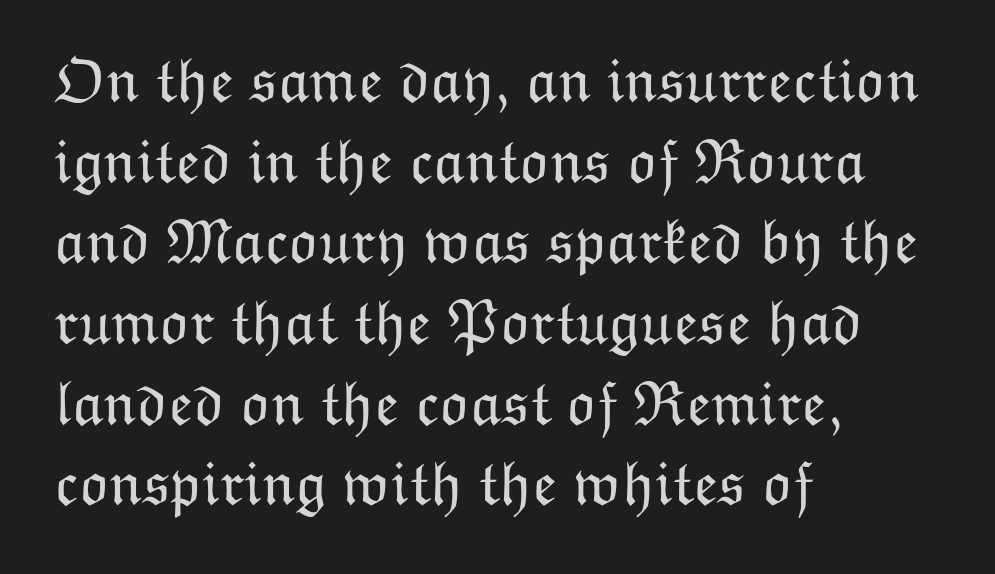
Q: Is the text bold? A: No.
Q: Is the text italic (slanted)? A: No, it is upright.
Q: Is the text underlined? A: No.
Q: How is the paragraph aligned? A: Left-aligned.
Q: Is the spacing between letters normal or unusually wide? A: Normal.
Q: Is the spacing between lines tight, normal or loose? A: Normal.
Q: Width (condensed, normal, or wide)? A: Normal.
Q: Stroke contrast? A: Low.
Q: x-height? A: Medium.
Q: Monospaced? A: No.
